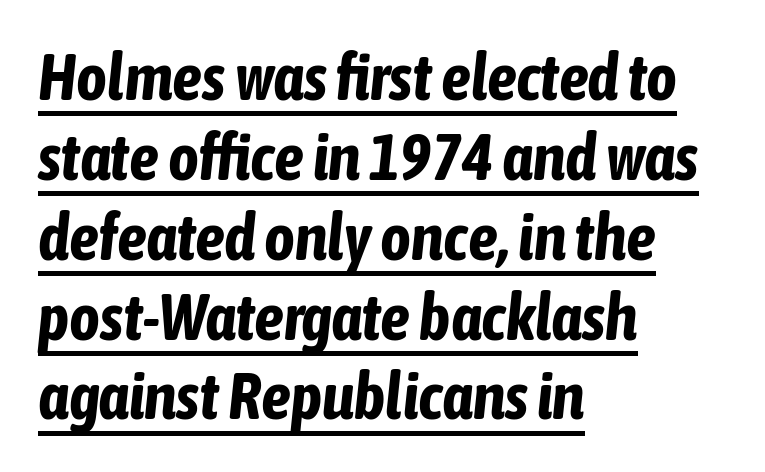
{"italic": "yes", "lean": "right", "slant_degrees": 6, "bold": "yes", "weight": "bold", "width": "condensed", "stroke_contrast": "low", "x_height": "medium", "monospaced": "no", "underline": "yes", "align": "left", "line_spacing_ratio": 1.21, "letter_spacing": "normal", "letter_spacing_em": 0.0, "glyph_px": 66}
